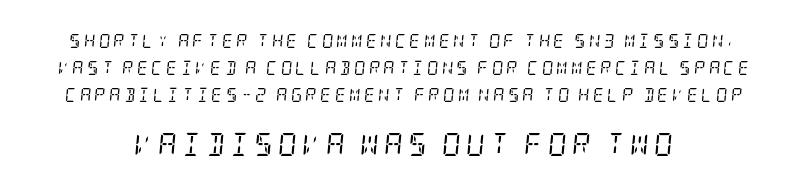
{"italic": "yes", "lean": "right", "slant_degrees": 5, "bold": "no", "underline": "no", "align": "center", "line_spacing": "loose", "line_spacing_ratio": 1.92, "letter_spacing": "wide", "letter_spacing_em": 0.23, "larger_block": "second", "size_ratio": 1.64, "glyph_px": 23}
